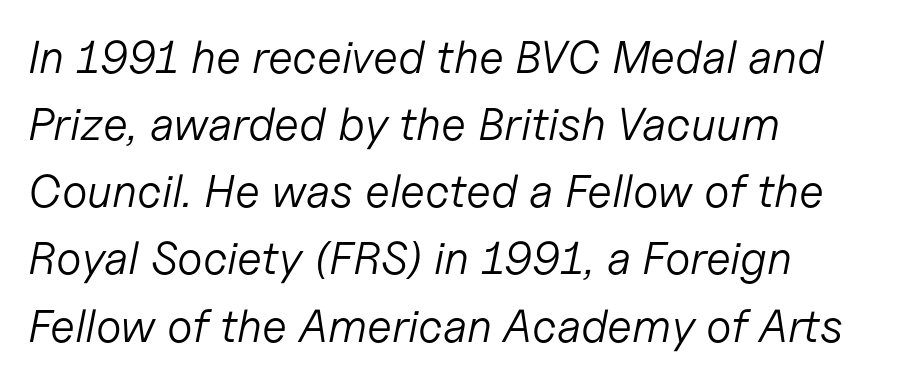
On a weight scale, this lands at 450 or below. There is no visible air inserted between adjacent glyphs. Slant detected: the letters are inclined. You could not count columns in this text — the font is proportionally spaced. Underline: absent.
